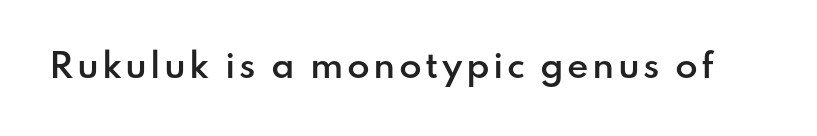
The image shows 33 px semibold sans-serif type, upright; set not underlined; low stroke contrast and a small x-height.
